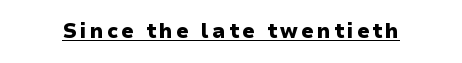
Q: Is the text bold? A: Yes.
Q: Is the text italic (slanted)? A: No, it is upright.
Q: Is the text underlined? A: Yes.
